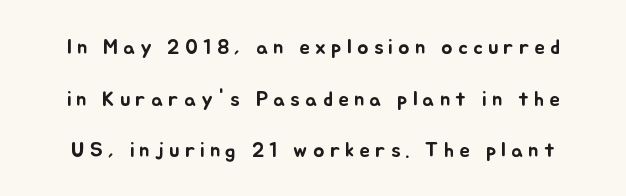
{"italic": "no", "underline": "no", "line_spacing": "loose", "line_spacing_ratio": 2.46, "letter_spacing": "wide", "letter_spacing_em": 0.25, "glyph_px": 21}
